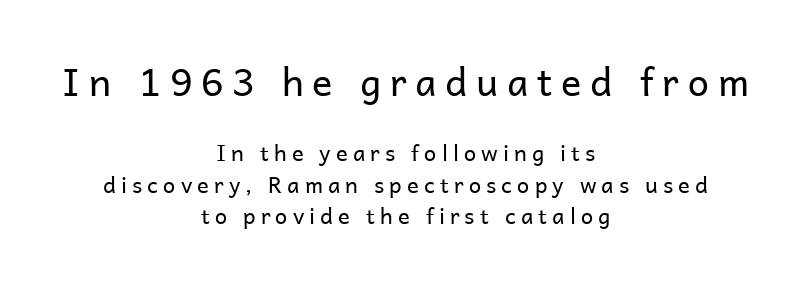
Q: Is the text bold? A: No.
Q: Is the text italic (slanted)? A: No, it is upright.
Q: Is the typeface a serif or a sans-serif typeface? A: Sans-serif.
Q: Is the text underlined? A: No.
Q: How is the paragraph aligned? A: Centered.
Q: Is the spacing between letters normal or unusually wide? A: Unusually wide.
Q: Is the spacing between lines tight, normal or loose? A: Normal.
Q: Which block of text is set in a larger size, the first (top) or the second (bottom)? A: The first (top) one.
Q: Width (condensed, normal, or wide)? A: Normal.
Q: Stroke contrast? A: Low.
Q: x-height? A: Medium.
Q: Monospaced? A: No.
